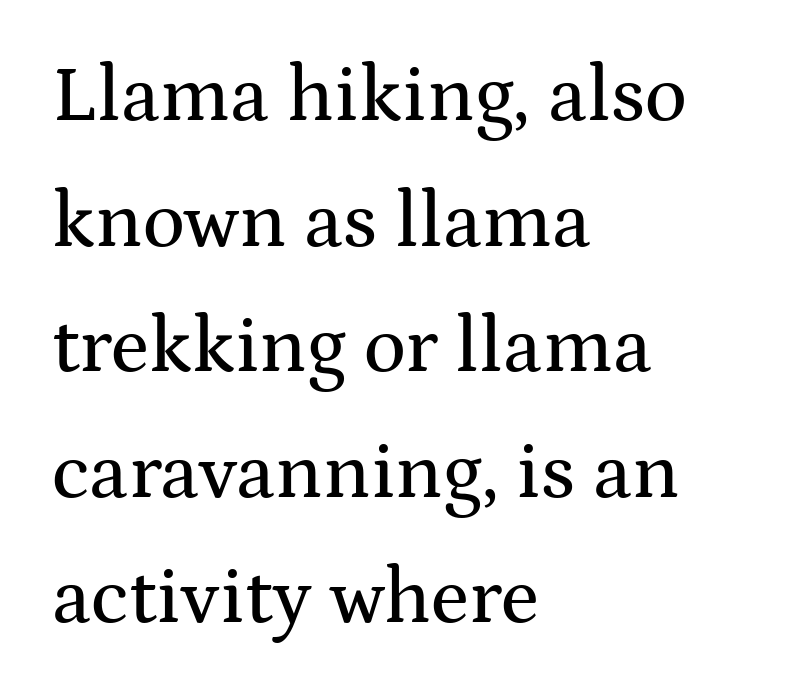
Students, note that the glyphs here touch the page at normal intervals. Spacing verdict: proportional, widths tailored to each character. The strip under each line holds only bare page. The letters carry serifs — small finishing strokes at the ends of their stems.
